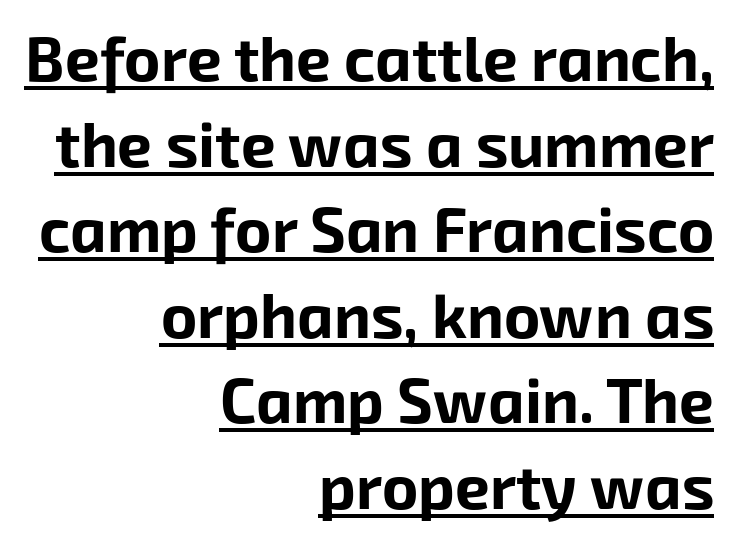
{"serif": "no", "bold": "yes", "weight": "bold", "width": "normal", "stroke_contrast": "low", "x_height": "medium", "monospaced": "no", "underline": "yes", "align": "right", "line_spacing": "normal", "line_spacing_ratio": 1.38, "letter_spacing": "normal", "letter_spacing_em": 0.0, "glyph_px": 62}
